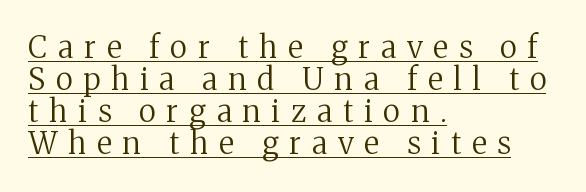
The image shows 30 px regular-weight serif type, upright; set left-aligned, tight line spacing (1.07x), unusually wide letter spacing (+0.37 em), underlined; medium stroke contrast and a medium x-height.
